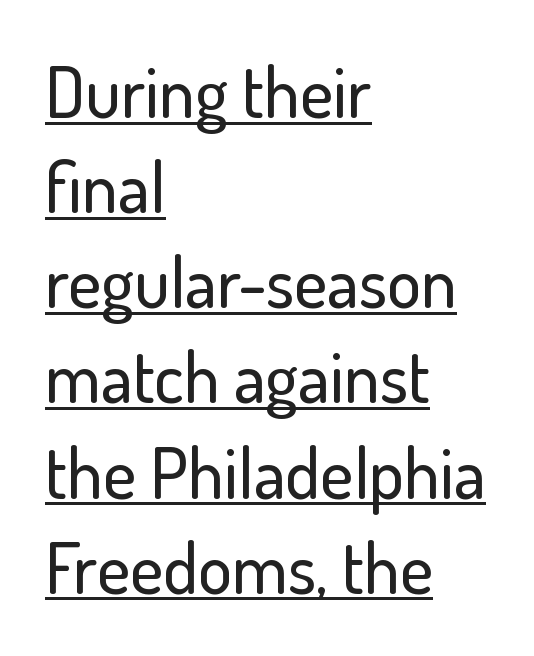
Q: Is the text italic (slanted)? A: No, it is upright.
Q: Is the typeface a serif or a sans-serif typeface? A: Sans-serif.
Q: Is the text underlined? A: Yes.
Q: How is the paragraph aligned? A: Left-aligned.
Q: Is the spacing between letters normal or unusually wide? A: Normal.
Q: Is the spacing between lines tight, normal or loose? A: Normal.
Q: Width (condensed, normal, or wide)? A: Normal.
Q: Stroke contrast? A: Low.
Q: x-height? A: Small.
Q: Monospaced? A: No.
